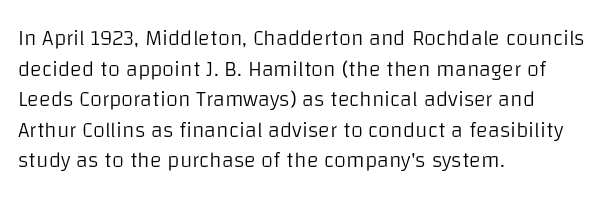
The image shows 22 px text type, upright; set left-aligned, normal line spacing (1.39x), normal letter spacing, not underlined.
